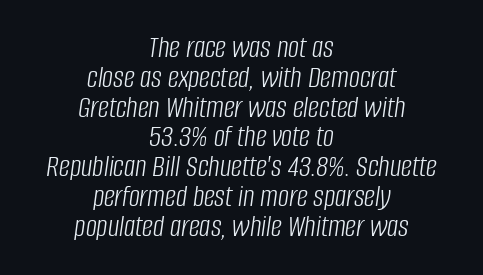
Here the designer chose a conventional face with non-uniform glyph widths. On a weight scale, this lands at 450 or below. The line-height multiplier appears low, near solid setting. Lines of text with bare space underneath. Looking at the ascenders, they clearly lean. Glyph-to-glyph distance matches everyday printed text.
